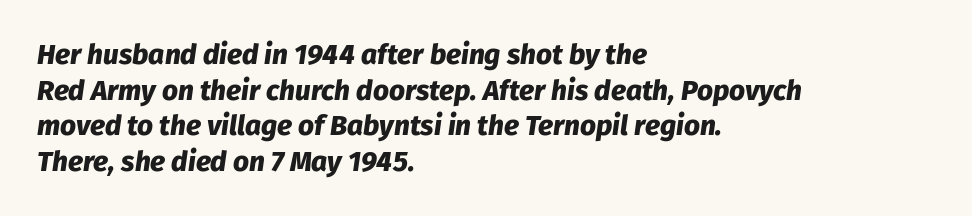
{"italic": "yes", "lean": "right", "slant_degrees": 8, "bold": "yes", "weight": "heavy", "width": "normal", "stroke_contrast": "low", "x_height": "medium", "monospaced": "no", "underline": "no", "align": "left", "line_spacing": "normal", "line_spacing_ratio": 1.27, "letter_spacing": "normal", "letter_spacing_em": 0.0, "glyph_px": 28}
